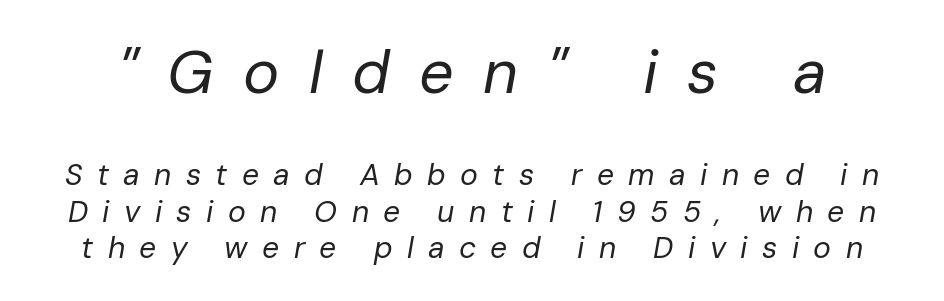
The image shows 61 px regular-weight type, italic (leaning right); set line spacing 1.22x, unusually wide letter spacing (+0.48 em), not underlined; the first (top) block is 2.03x larger; low stroke contrast and a medium x-height.
